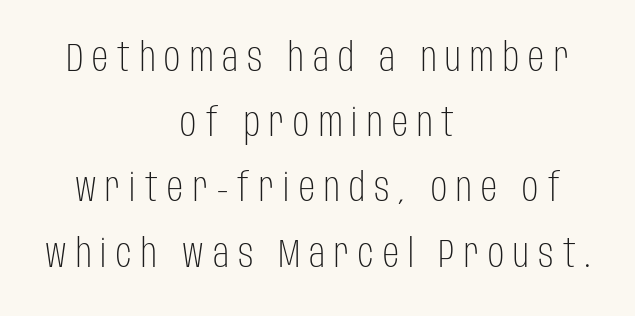
The image shows 40 px light, condensed sans-serif type, upright; set centered, normal line spacing (1.63x), unusually wide letter spacing (+0.23 em), not underlined; low stroke contrast and a large x-height.
